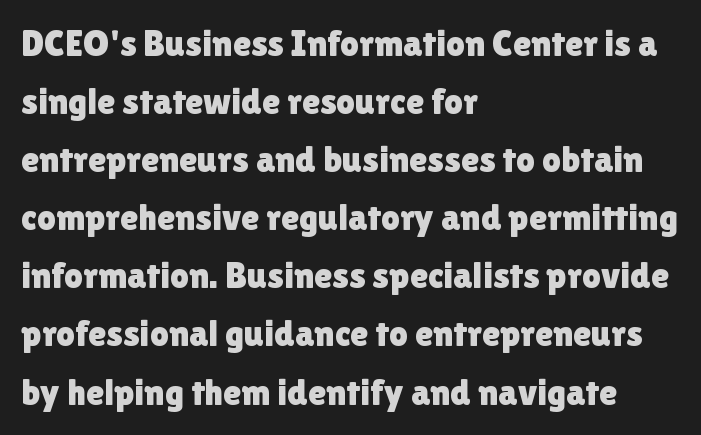
{"serif": "no", "italic": "no", "width": "normal", "stroke_contrast": "low", "x_height": "medium", "monospaced": "no", "underline": "no", "align": "left", "line_spacing": "normal", "line_spacing_ratio": 1.57, "letter_spacing": "normal", "letter_spacing_em": 0.0, "glyph_px": 37}
